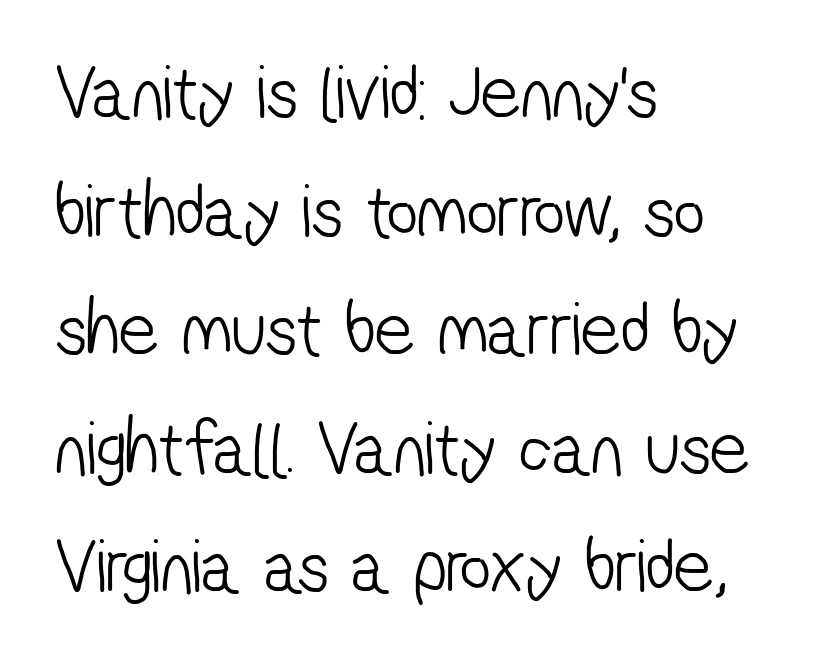
The image shows 77 px light, condensed sans-serif type; set left-aligned, normal line spacing (1.54x), normal letter spacing, not underlined; low stroke contrast and a medium x-height.
